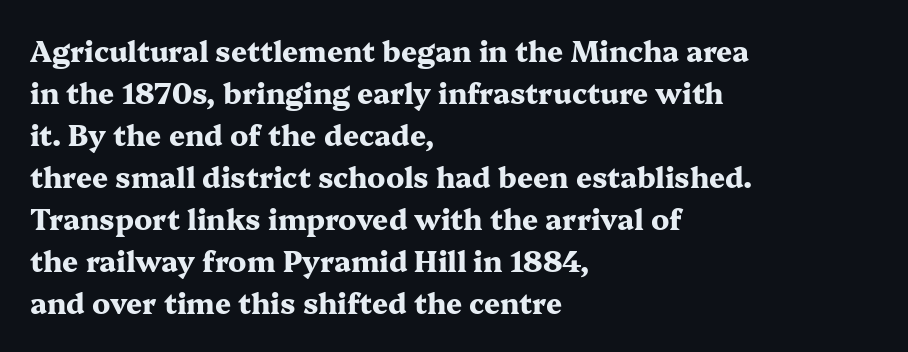
Words float on clear page, feet unadorned. Varying glyph widths throughout — classic text-font behaviour. The font's upright variant was chosen for this text. Every row of glyphs begins at an identical x-position on the left. Compared with typical body copy, the letter spacing here is the same. Typographically, this falls in the serif category.
